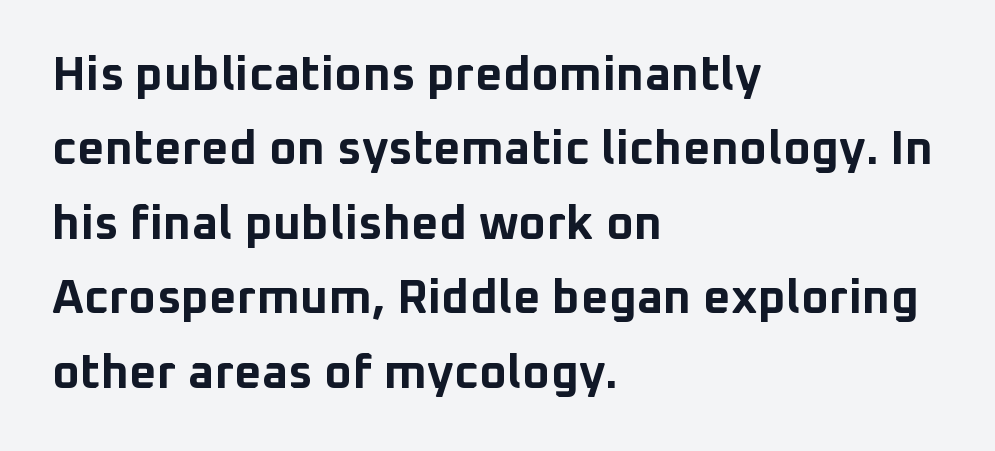
{"serif": "no", "italic": "no", "bold": "yes", "weight": "bold", "width": "normal", "stroke_contrast": "low", "x_height": "medium", "monospaced": "no", "underline": "no", "align": "left", "line_spacing": "normal", "line_spacing_ratio": 1.55, "letter_spacing": "normal", "letter_spacing_em": 0.0, "glyph_px": 48}
